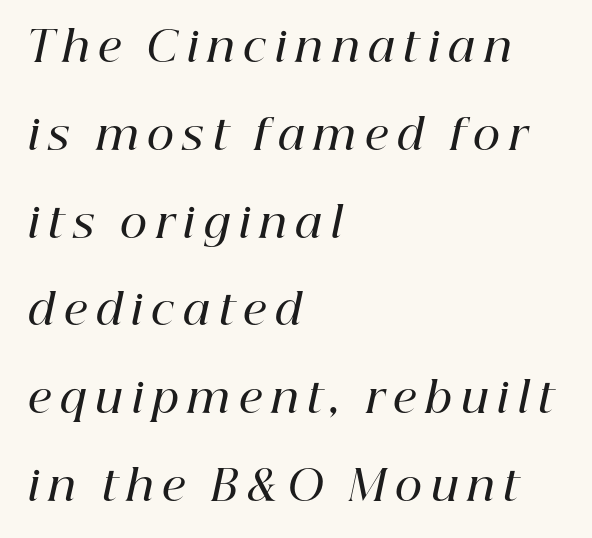
{"serif": "yes", "italic": "yes", "lean": "right", "slant_degrees": 12, "bold": "semi", "weight": "semibold", "width": "normal", "stroke_contrast": "high", "x_height": "medium", "monospaced": "no", "underline": "no", "align": "left", "line_spacing": "loose", "line_spacing_ratio": 2.09, "letter_spacing": "wide", "letter_spacing_em": 0.21, "glyph_px": 42}
